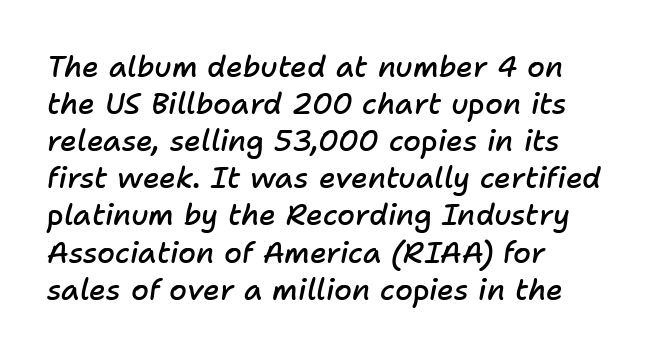
{"italic": "yes", "lean": "right", "slant_degrees": 11, "bold": "semi", "weight": "semibold", "width": "normal", "stroke_contrast": "low", "x_height": "medium", "monospaced": "no", "underline": "no", "align": "left", "line_spacing": "normal", "line_spacing_ratio": 1.28, "letter_spacing": "normal", "letter_spacing_em": 0.0, "glyph_px": 29}
